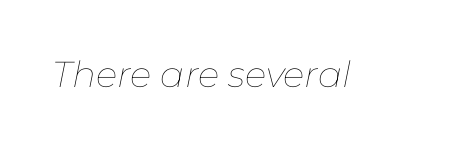
Q: Is the text bold? A: No.
Q: Is the text italic (slanted)? A: Yes, it leans right by about 11 degrees.
Q: Is the text underlined? A: No.
Q: Is the spacing between letters normal or unusually wide? A: Normal.
Q: Width (condensed, normal, or wide)? A: Normal.
Q: Stroke contrast? A: Low.
Q: x-height? A: Medium.
Q: Monospaced? A: No.
